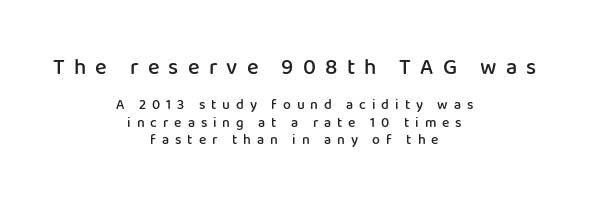
{"italic": "no", "bold": "semi", "underline": "no", "align": "center", "line_spacing_ratio": 1.22, "letter_spacing": "wide", "letter_spacing_em": 0.42, "larger_block": "first", "size_ratio": 1.57, "glyph_px": 22}
